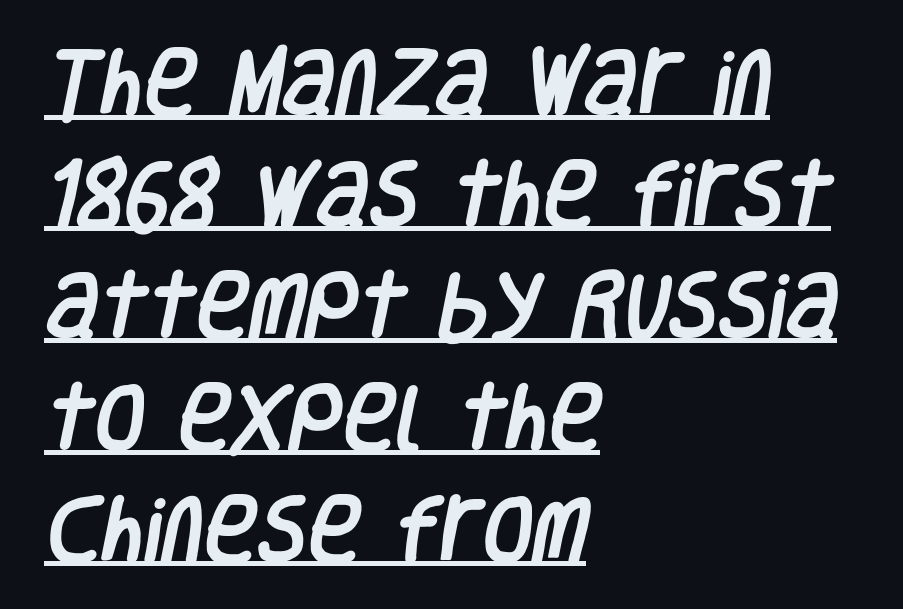
Q: Is the typeface a serif or a sans-serif typeface? A: Sans-serif.
Q: Is the text underlined? A: Yes.
Q: How is the paragraph aligned? A: Left-aligned.
Q: Is the spacing between letters normal or unusually wide? A: Normal.
Q: Is the spacing between lines tight, normal or loose? A: Normal.
Q: Width (condensed, normal, or wide)? A: Condensed.
Q: Stroke contrast? A: Low.
Q: x-height? A: Large.
Q: Monospaced? A: No.
